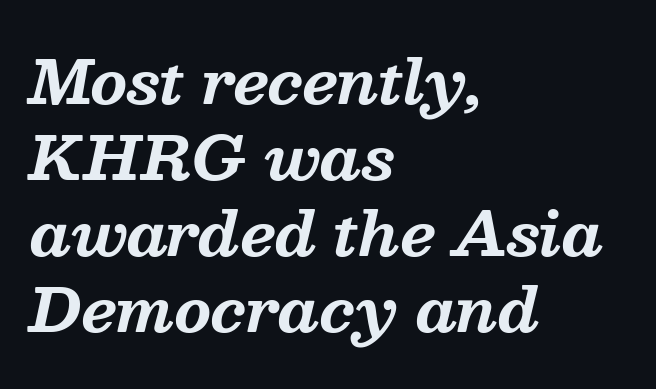
The image shows 59 px bold serif type, italic (leaning right); set left-aligned, normal line spacing (1.29x), normal letter spacing, not underlined; medium stroke contrast and a medium x-height.
